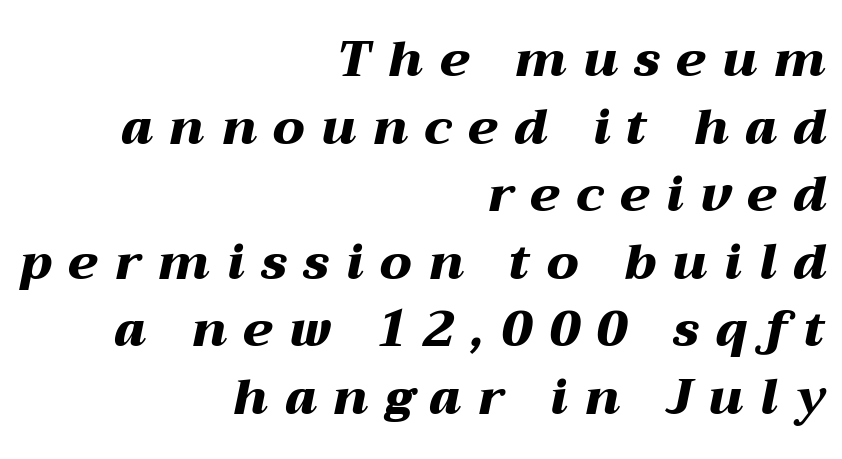
Pretty heavy lettering here — definitely bold. A typesetter would call this proportional, since set widths differ per character. Words appear elongated and porous because spacing is wide. The letters are slanted; this is an italic face.
